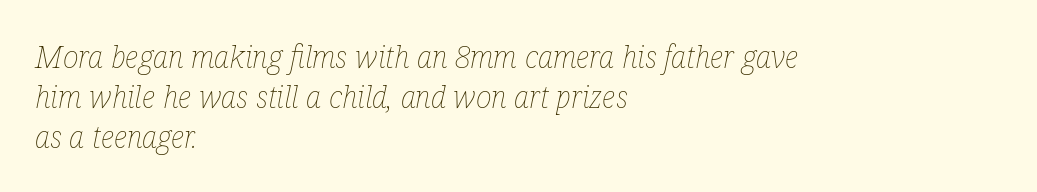
Q: Is the text bold? A: No.
Q: Is the text italic (slanted)? A: Yes, it leans right by about 12 degrees.
Q: Is the text underlined? A: No.
Q: How is the paragraph aligned? A: Left-aligned.
Q: Is the spacing between letters normal or unusually wide? A: Normal.
Q: Is the spacing between lines tight, normal or loose? A: Normal.
Q: Width (condensed, normal, or wide)? A: Condensed.
Q: Stroke contrast? A: Low.
Q: x-height? A: Medium.
Q: Monospaced? A: No.
